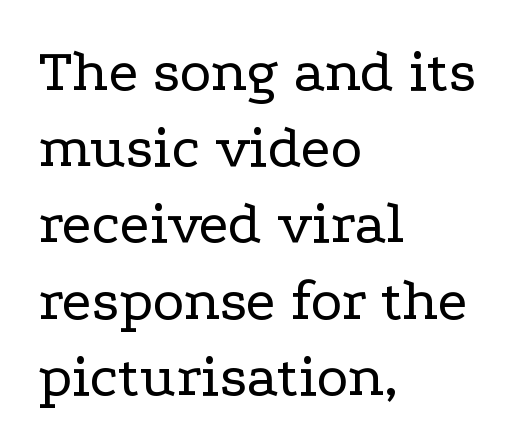
The image shows 60 px regular-weight, wide serif type, upright; set left-aligned, normal line spacing (1.27x), normal letter spacing, not underlined; low stroke contrast and a medium x-height.
